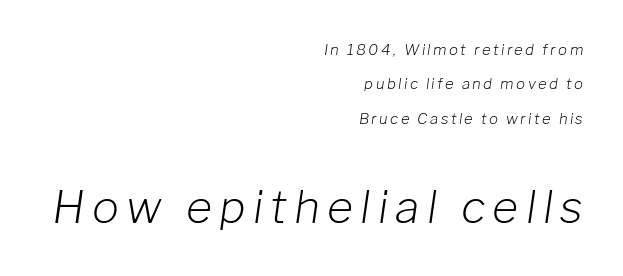
On a weight scale, this lands at 450 or below. Bare-footed words on every line. Widely set lines give the paragraph a tall, airy silhouette. The letters in the lower block stand taller than those in the block above. This rendering uses right alignment, leaving the left contour irregular.
